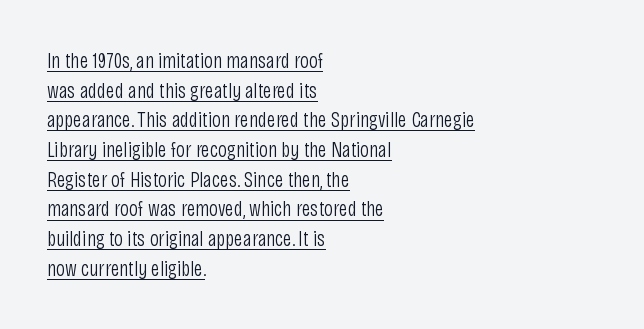
The cut favours lightness, reaching ordinary text weight at its darkest. This sample uses plain, unmodified letter spacing. This rendering uses left alignment, leaving the right contour irregular. The passage shown stacks its lines at a standard gap. Nope, not italic — everything's standing straight. A rule runs beneath these lines of type.
